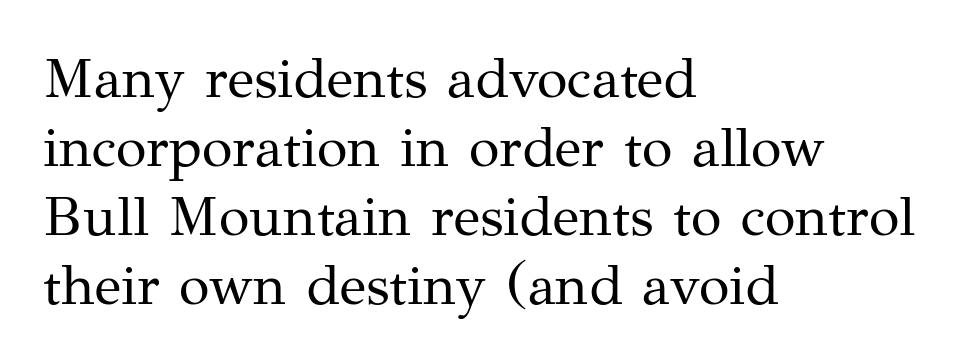
Q: Is the text bold? A: No.
Q: Is the text italic (slanted)? A: No, it is upright.
Q: Is the typeface a serif or a sans-serif typeface? A: Serif.
Q: Is the text underlined? A: No.
Q: How is the paragraph aligned? A: Left-aligned.
Q: Is the spacing between letters normal or unusually wide? A: Normal.
Q: Width (condensed, normal, or wide)? A: Normal.
Q: Stroke contrast? A: Medium.
Q: x-height? A: Medium.
Q: Monospaced? A: No.
